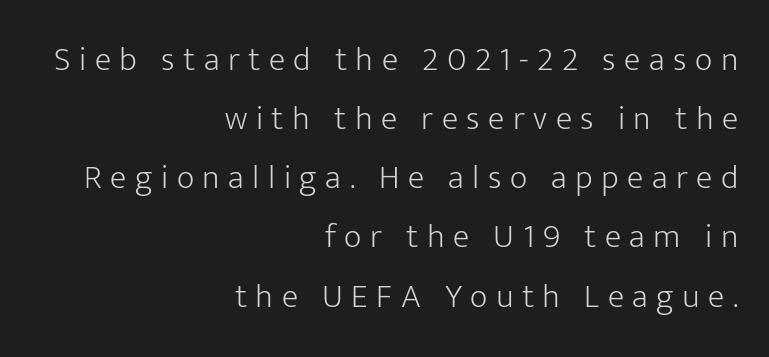
The image shows 34 px light sans-serif type, upright; set right-aligned, line spacing 1.74x, unusually wide letter spacing (+0.25 em), not underlined; low stroke contrast and a medium x-height.
